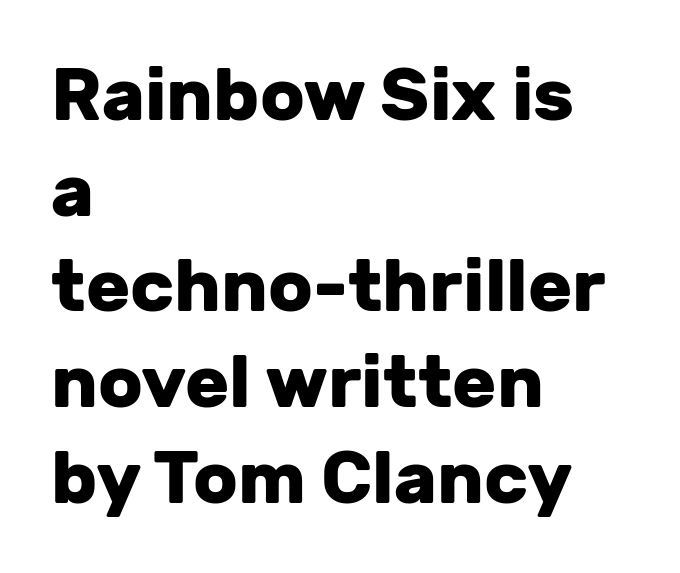
Q: Is the text bold? A: Yes.
Q: Is the text italic (slanted)? A: No, it is upright.
Q: Is the typeface a serif or a sans-serif typeface? A: Sans-serif.
Q: Is the text underlined? A: No.
Q: How is the paragraph aligned? A: Left-aligned.
Q: Is the spacing between letters normal or unusually wide? A: Normal.
Q: Is the spacing between lines tight, normal or loose? A: Normal.
Q: Width (condensed, normal, or wide)? A: Normal.
Q: Stroke contrast? A: Low.
Q: x-height? A: Medium.
Q: Monospaced? A: No.
